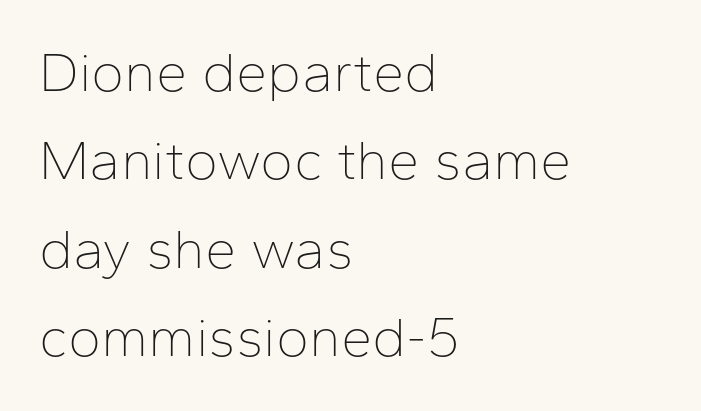
The image shows 56 px thin sans-serif type, upright; set left-aligned, normal line spacing (1.58x), normal letter spacing, not underlined; low stroke contrast and a medium x-height.
